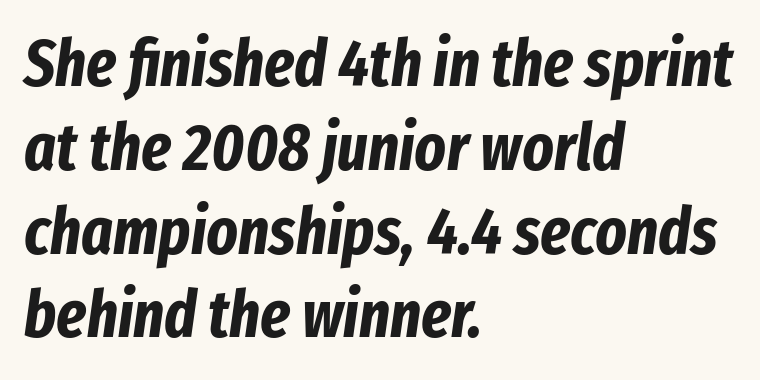
Q: Is the text bold? A: Yes.
Q: Is the text italic (slanted)? A: Yes, it leans right by about 8 degrees.
Q: Is the text underlined? A: No.
Q: How is the paragraph aligned? A: Left-aligned.
Q: Is the spacing between letters normal or unusually wide? A: Normal.
Q: Is the spacing between lines tight, normal or loose? A: Normal.
Q: Width (condensed, normal, or wide)? A: Condensed.
Q: Stroke contrast? A: Low.
Q: x-height? A: Medium.
Q: Monospaced? A: No.
